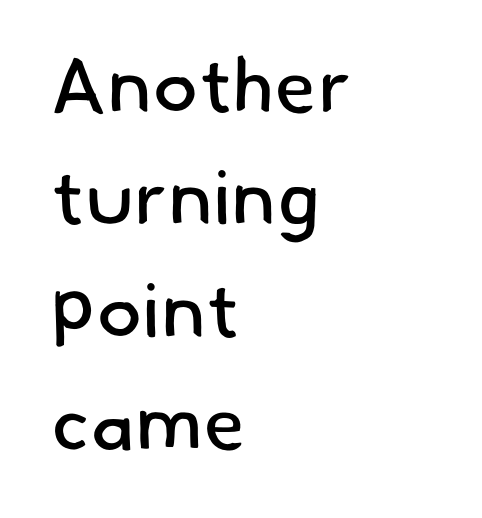
Q: Is the text bold? A: No.
Q: Is the typeface a serif or a sans-serif typeface? A: Sans-serif.
Q: Is the text underlined? A: No.
Q: How is the paragraph aligned? A: Left-aligned.
Q: Is the spacing between letters normal or unusually wide? A: Normal.
Q: Is the spacing between lines tight, normal or loose? A: Normal.
Q: Width (condensed, normal, or wide)? A: Normal.
Q: Stroke contrast? A: Low.
Q: x-height? A: Small.
Q: Monospaced? A: No.
